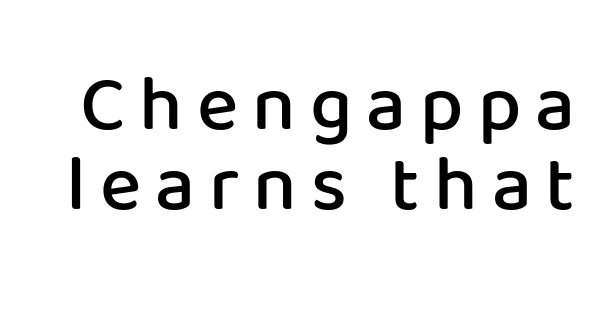
Q: Is the text bold? A: Semi-bold.
Q: Is the text italic (slanted)? A: No, it is upright.
Q: Is the typeface a serif or a sans-serif typeface? A: Sans-serif.
Q: Is the text underlined? A: No.
Q: Is the spacing between lines tight, normal or loose? A: Tight.
Q: Width (condensed, normal, or wide)? A: Normal.
Q: Stroke contrast? A: Low.
Q: x-height? A: Medium.
Q: Monospaced? A: No.
